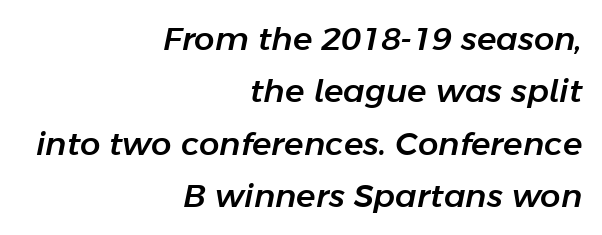
Q: Is the text italic (slanted)? A: Yes, it leans right by about 11 degrees.
Q: Is the text underlined? A: No.
Q: How is the paragraph aligned? A: Right-aligned.
Q: Is the spacing between letters normal or unusually wide? A: Normal.
Q: Is the spacing between lines tight, normal or loose? A: Normal.
Q: Width (condensed, normal, or wide)? A: Normal.
Q: Stroke contrast? A: Low.
Q: x-height? A: Medium.
Q: Monospaced? A: No.
